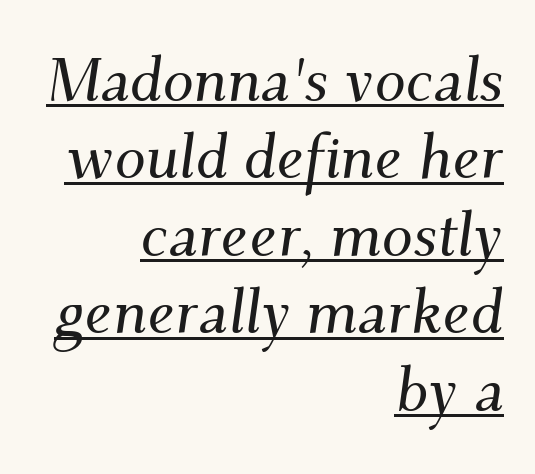
The image shows 62 px serif type, italic (leaning right); set right-aligned, normal line spacing (1.25x), normal letter spacing, underlined; medium stroke contrast and a small x-height.
